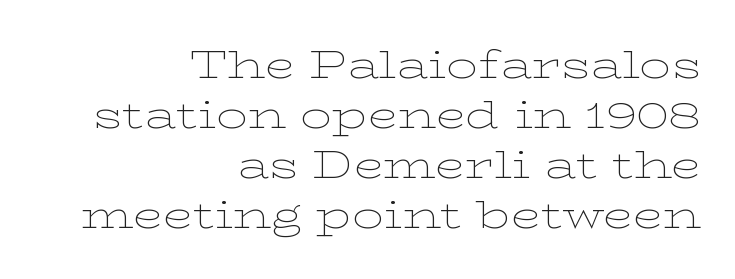
{"serif": "yes", "italic": "no", "bold": "no", "weight": "thin", "width": "wide", "stroke_contrast": "low", "x_height": "medium", "monospaced": "no", "underline": "no", "align": "right", "line_spacing": "normal", "line_spacing_ratio": 1.28, "letter_spacing": "normal", "letter_spacing_em": 0.0, "glyph_px": 39}
